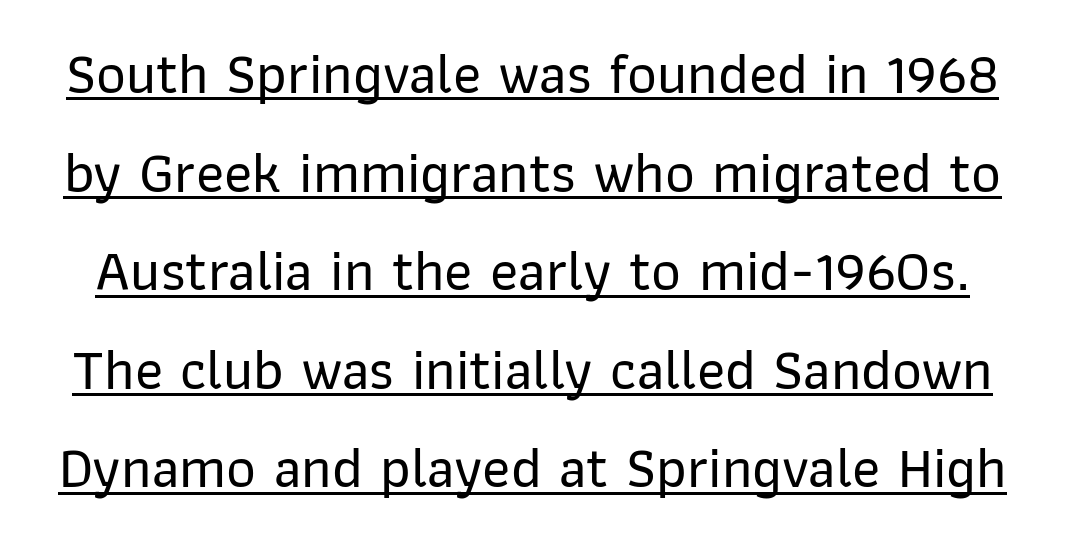
The image shows 58 px sans-serif type, upright; set normal line spacing (1.7x), normal letter spacing, underlined; low stroke contrast and a medium x-height.
